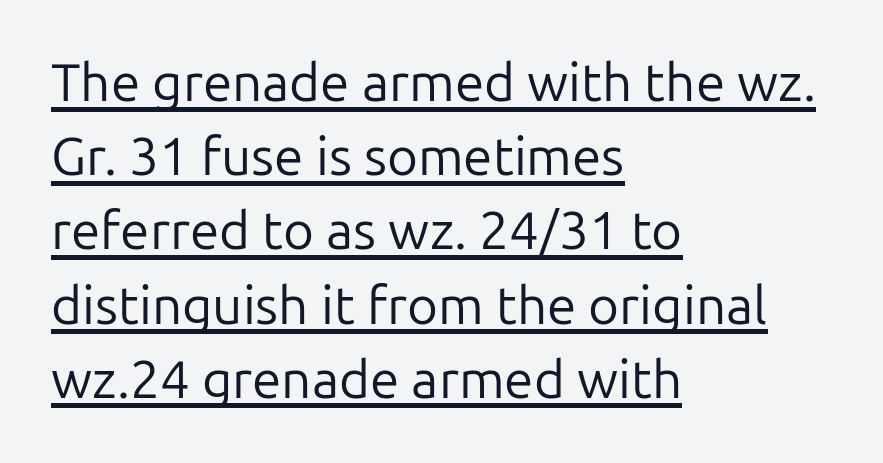
The image shows 53 px regular-weight sans-serif type, upright; set left-aligned, normal line spacing (1.4x), normal letter spacing, underlined; low stroke contrast and a medium x-height.
